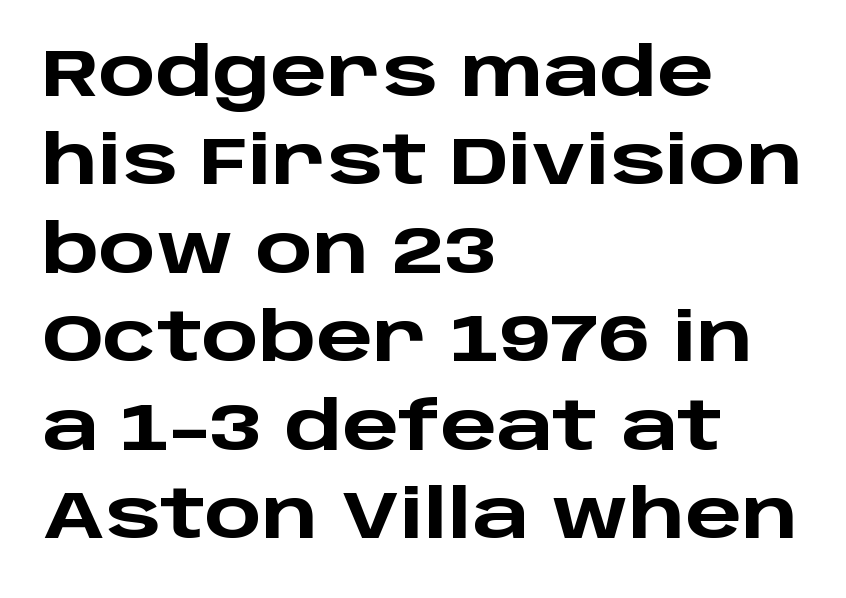
The image shows 67 px heavy, wide sans-serif type, upright; set left-aligned, normal line spacing (1.32x), normal letter spacing, not underlined; low stroke contrast and a large x-height.
